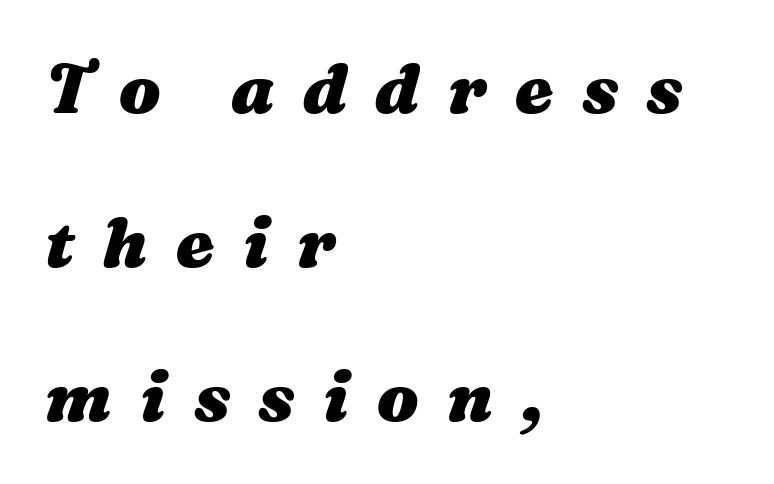
The image shows 69 px heavy, wide type, italic (leaning right); set left-aligned, loose line spacing (2.23x), unusually wide letter spacing (+0.41 em), not underlined; medium stroke contrast and a medium x-height.
